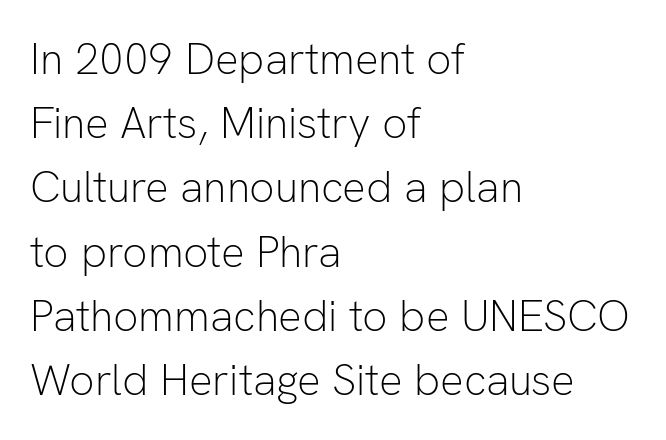
The rendering shows plain stroke endings on the letterforms — a sans-serif design. Character widths vary here, with narrow letters taking less room than wide ones. These lines keep a tight, regular rhythm from letter to letter. The font is comparable to plain body text, perhaps lighter.
